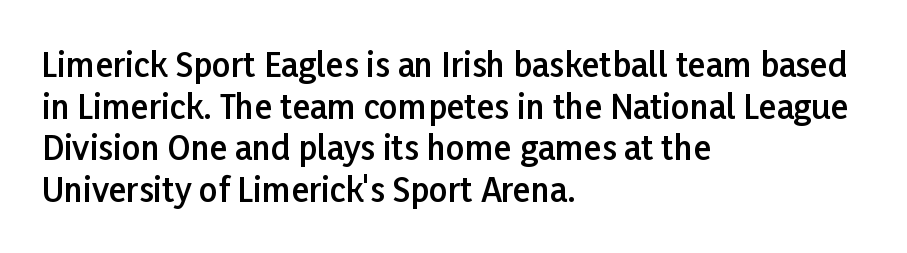
The image shows 33 px semibold sans-serif type, upright; set left-aligned, normal line spacing (1.26x), normal letter spacing, not underlined; low stroke contrast and a medium x-height.
